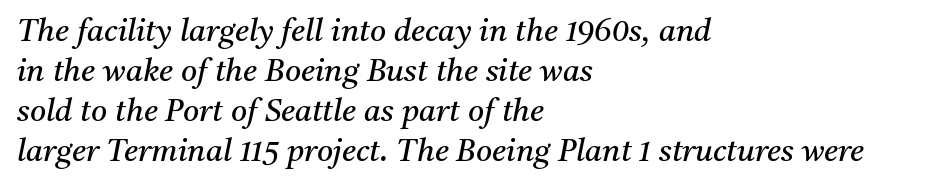
The image shows 31 px regular-weight serif type, italic (leaning right); set left-aligned, normal line spacing (1.29x), normal letter spacing, not underlined; medium stroke contrast and a medium x-height.
